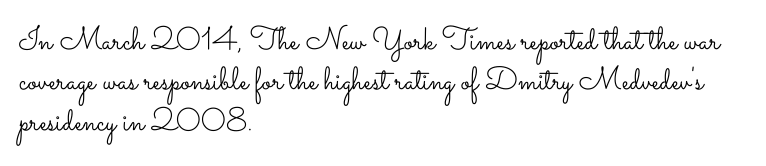
{"bold": "no", "weight": "light", "width": "wide", "stroke_contrast": "low", "x_height": "small", "monospaced": "no", "underline": "no", "align": "left", "line_spacing": "normal", "line_spacing_ratio": 1.26, "letter_spacing": "normal", "letter_spacing_em": 0.0, "glyph_px": 32}
